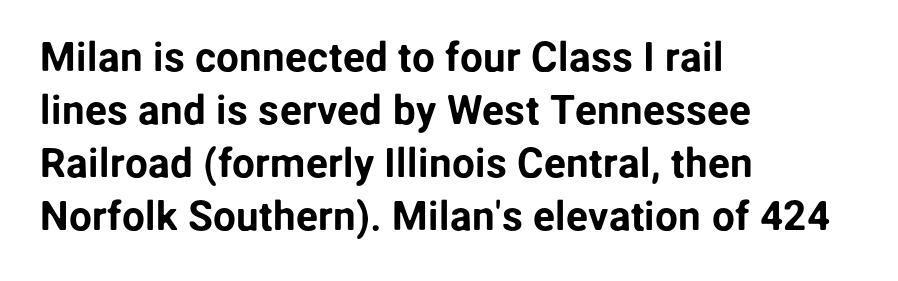
{"serif": "no", "italic": "no", "width": "normal", "stroke_contrast": "low", "x_height": "medium", "monospaced": "no", "underline": "no", "align": "left", "line_spacing": "normal", "line_spacing_ratio": 1.29, "letter_spacing": "normal", "letter_spacing_em": 0.0, "glyph_px": 41}
